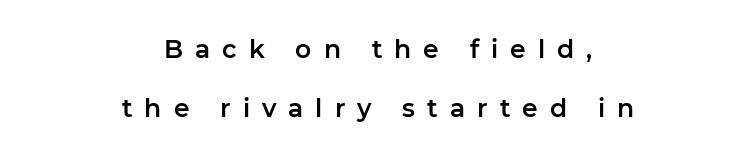
Q: Is the text italic (slanted)? A: No, it is upright.
Q: Is the text underlined? A: No.
Q: How is the paragraph aligned? A: Centered.
Q: Is the spacing between letters normal or unusually wide? A: Unusually wide.
Q: Is the spacing between lines tight, normal or loose? A: Loose.
